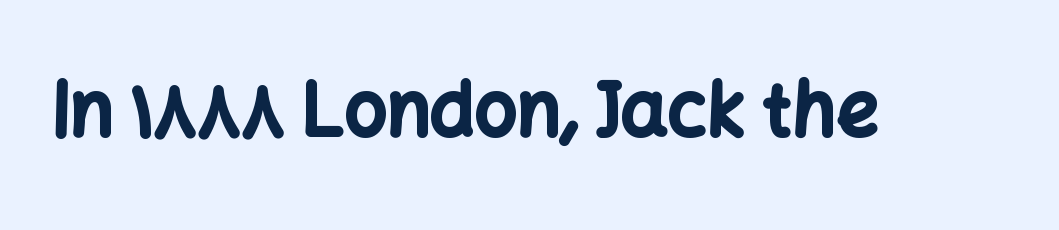
Q: Is the text bold? A: Yes.
Q: Is the text italic (slanted)? A: No, it is upright.
Q: Is the typeface a serif or a sans-serif typeface? A: Sans-serif.
Q: Is the text underlined? A: No.
Q: Is the spacing between letters normal or unusually wide? A: Normal.
Q: Width (condensed, normal, or wide)? A: Normal.
Q: Stroke contrast? A: Low.
Q: x-height? A: Medium.
Q: Monospaced? A: No.
